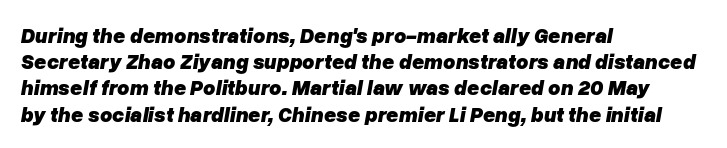
Notice how descenders clear the ascenders below comfortably — that's standard leading. The passage shown is not underscored anywhere. These lines are set flush left with a ragged right edge. Quick note: italic. This is heavy type, rendered in bold.
